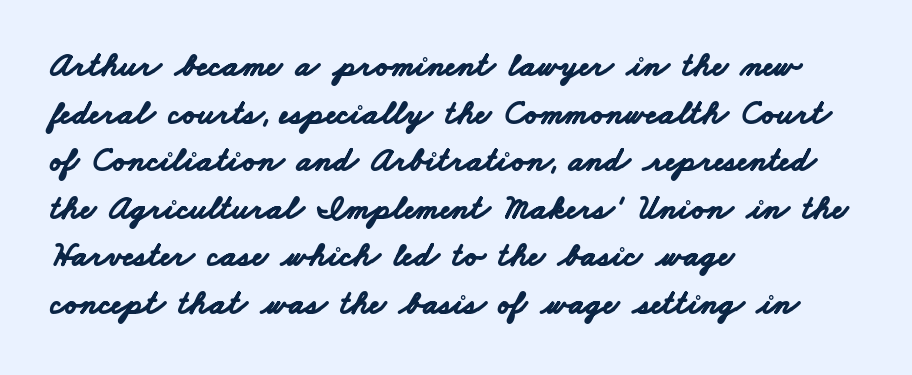
The image shows 34 px bold, wide sans-serif type; set left-aligned, normal line spacing (1.4x), normal letter spacing, not underlined; low stroke contrast and a small x-height.
